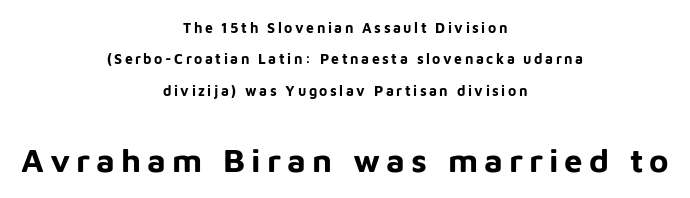
Q: Is the text bold? A: Yes.
Q: Is the text italic (slanted)? A: No, it is upright.
Q: Is the typeface a serif or a sans-serif typeface? A: Sans-serif.
Q: Is the text underlined? A: No.
Q: How is the paragraph aligned? A: Centered.
Q: Is the spacing between lines tight, normal or loose? A: Loose.
Q: Which block of text is set in a larger size, the first (top) or the second (bottom)? A: The second (bottom) one.
Q: Width (condensed, normal, or wide)? A: Normal.
Q: Stroke contrast? A: Low.
Q: x-height? A: Medium.
Q: Monospaced? A: No.
